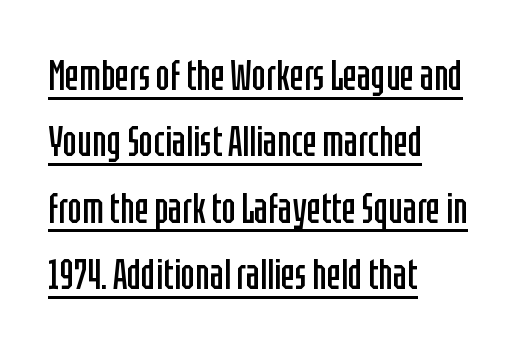
The image shows 42 px regular-weight, condensed sans-serif type, upright; set left-aligned, normal line spacing (1.58x), normal letter spacing, underlined; low stroke contrast and a large x-height.
